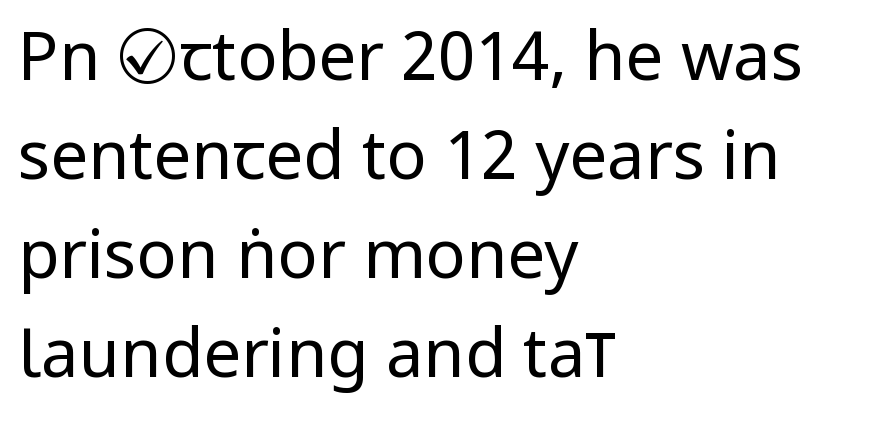
{"serif": "no", "italic": "no", "bold": "no", "weight": "regular", "width": "condensed", "stroke_contrast": "low", "x_height": "large", "monospaced": "no", "underline": "no", "align": "left", "line_spacing": "normal", "line_spacing_ratio": 1.48, "letter_spacing": "normal", "letter_spacing_em": 0.0, "glyph_px": 67}
